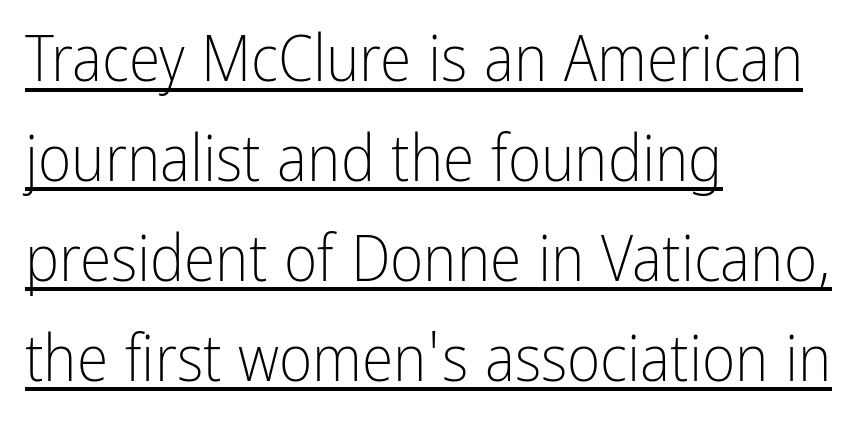
The passage shown is typed in a proportional face where columns would drift. Successive baselines arrive at the customary interval. The letters sit at their default tracking, neither squeezed nor spread. The ragged edge is on the right, which tells us the setting is flush left. The face used here appears with an underline applied.
